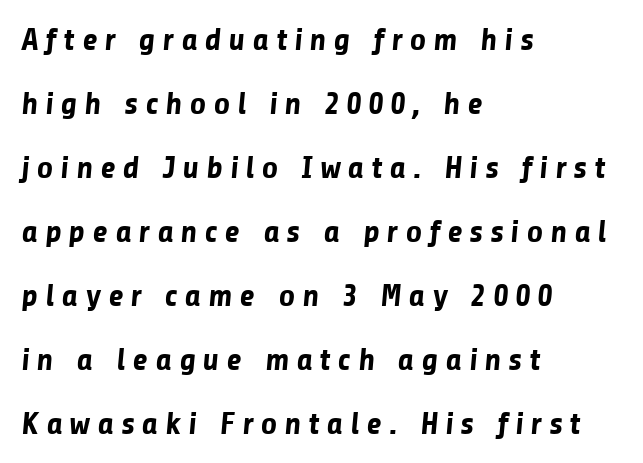
The image shows 32 px bold sans-serif type; set left-aligned, loose line spacing (2.0x), unusually wide letter spacing (+0.22 em), not underlined; low stroke contrast and a medium x-height.
